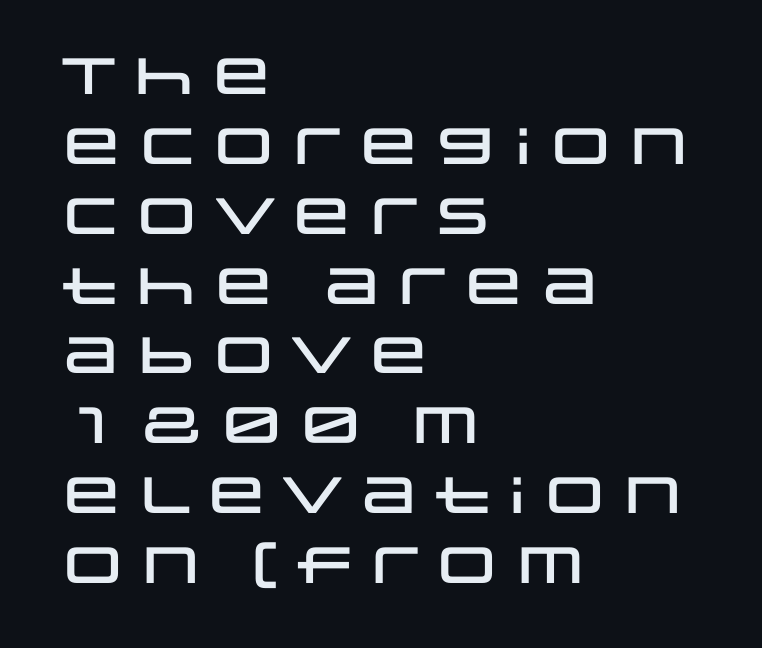
Q: Is the text italic (slanted)? A: No, it is upright.
Q: Is the typeface a serif or a sans-serif typeface? A: Sans-serif.
Q: Is the text underlined? A: No.
Q: How is the paragraph aligned? A: Left-aligned.
Q: Is the spacing between letters normal or unusually wide? A: Normal.
Q: Is the spacing between lines tight, normal or loose? A: Normal.
Q: Width (condensed, normal, or wide)? A: Wide.
Q: Stroke contrast? A: Low.
Q: x-height? A: Large.
Q: Monospaced? A: No.
